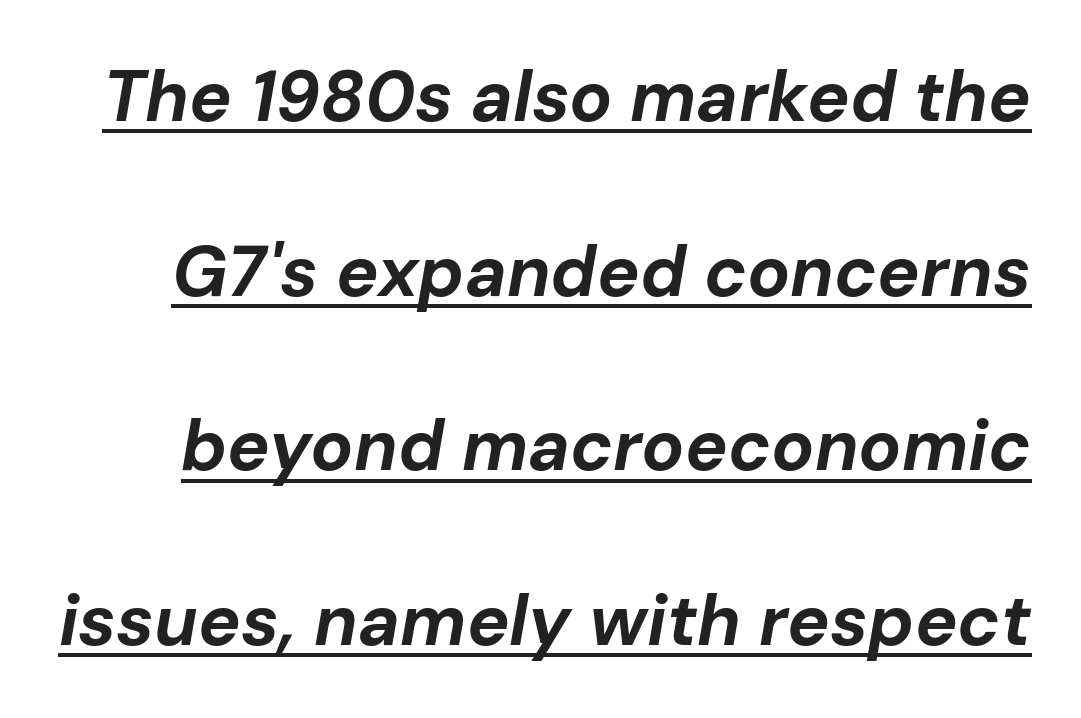
The image shows 71 px bold type, italic (leaning right); set loose line spacing (2.46x), normal letter spacing, underlined; low stroke contrast and a medium x-height.
